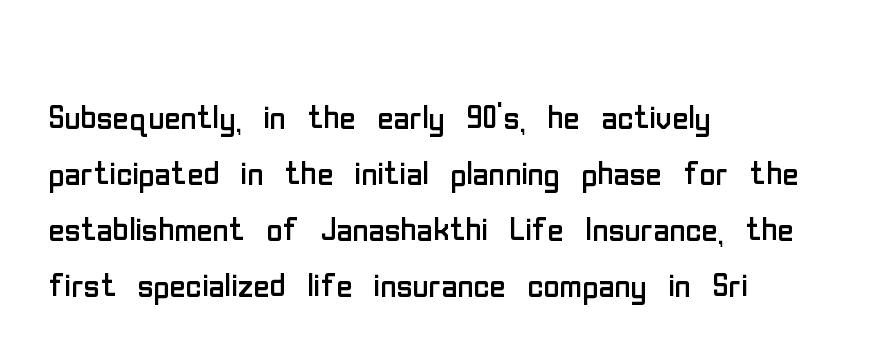
Q: Is the text bold? A: No.
Q: Is the text italic (slanted)? A: No, it is upright.
Q: Is the typeface a serif or a sans-serif typeface? A: Sans-serif.
Q: Is the text underlined? A: No.
Q: How is the paragraph aligned? A: Left-aligned.
Q: Is the spacing between letters normal or unusually wide? A: Normal.
Q: Is the spacing between lines tight, normal or loose? A: Normal.
Q: Width (condensed, normal, or wide)? A: Condensed.
Q: Stroke contrast? A: Low.
Q: x-height? A: Medium.
Q: Monospaced? A: No.
